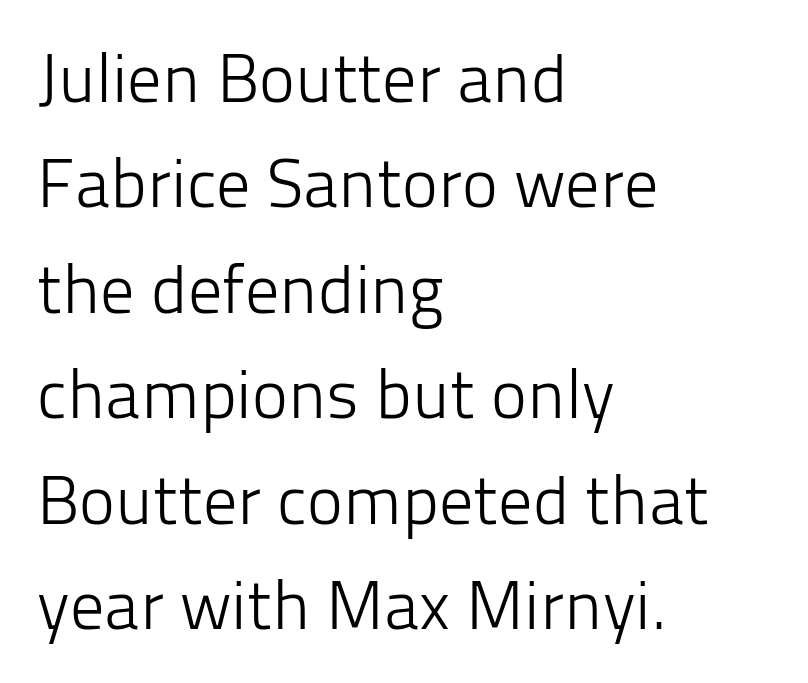
The image shows 68 px light sans-serif type, upright; set left-aligned, normal line spacing (1.55x), normal letter spacing, not underlined; low stroke contrast and a medium x-height.
